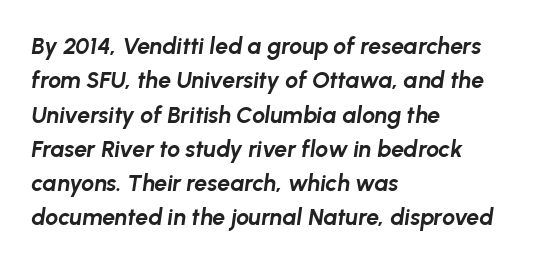
{"italic": "yes", "lean": "right", "slant_degrees": 8, "bold": "yes", "underline": "no", "align": "left", "line_spacing": "normal", "line_spacing_ratio": 1.49, "letter_spacing": "normal", "letter_spacing_em": 0.0, "glyph_px": 23}
